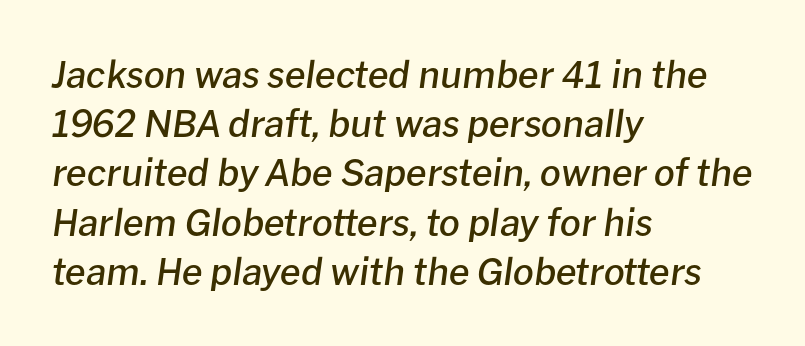
The image shows 37 px semibold type, italic (leaning right); set left-aligned, normal line spacing (1.33x), normal letter spacing, not underlined; low stroke contrast and a medium x-height.
